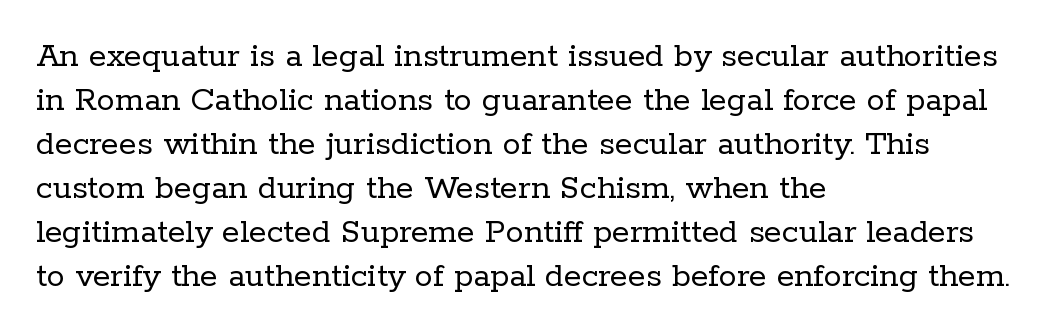
The characters are drawn with everyday or finer stroke widths. Does the lettering tilt? It doesn't — this is upright. Do the characters align in a grid? No, the font is proportional. Typeset ragged right — the left edge is the straight one. Check under the words: just untouched page. The type is set solid horizontally, with unmodified tracking.
